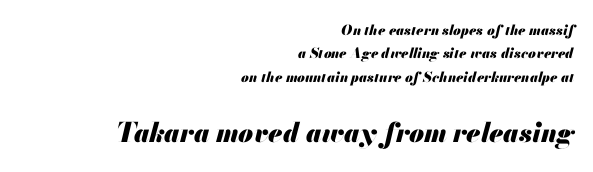
Q: Is the text bold? A: Yes.
Q: Is the text italic (slanted)? A: Yes, it leans right by about 13 degrees.
Q: Is the text underlined? A: No.
Q: How is the paragraph aligned? A: Right-aligned.
Q: Is the spacing between letters normal or unusually wide? A: Normal.
Q: Is the spacing between lines tight, normal or loose? A: Normal.
Q: Which block of text is set in a larger size, the first (top) or the second (bottom)? A: The second (bottom) one.
